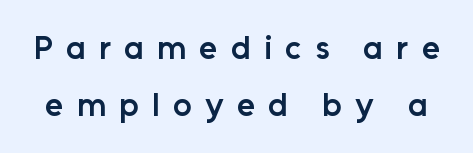
The image shows 33 px semibold sans-serif type, upright; set line spacing 1.74x, unusually wide letter spacing (+0.4 em), not underlined; low stroke contrast and a medium x-height.
